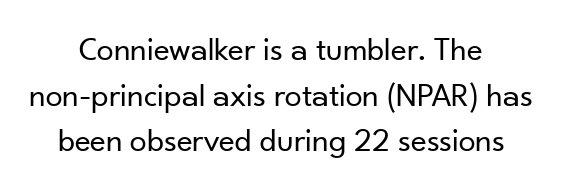
The image shows 34 px regular-weight sans-serif type, upright; set centered, normal line spacing (1.34x), normal letter spacing, not underlined; low stroke contrast and a small x-height.
